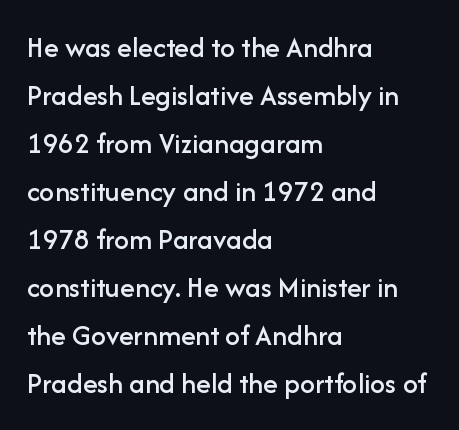
{"serif": "no", "italic": "no", "width": "normal", "stroke_contrast": "low", "x_height": "medium", "monospaced": "no", "underline": "no", "align": "left", "line_spacing": "normal", "line_spacing_ratio": 1.6, "letter_spacing": "normal", "letter_spacing_em": 0.0, "glyph_px": 30}
